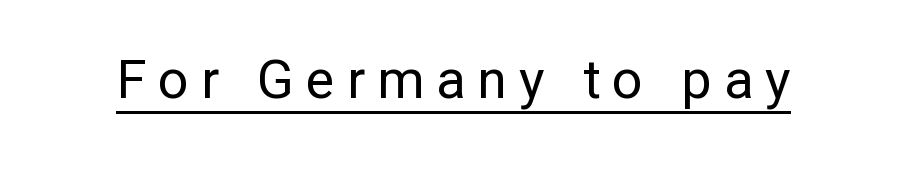
Stroke terminals: plain, sans-serif. Unlike italic type, these characters show no tilt at all. Honestly, the letter spacing is so wide it's the main thing you notice. Does a line run under the words? Yes, clearly. Heft: none added — not bold. Proportional: the letters do not fall into vertical columns.
